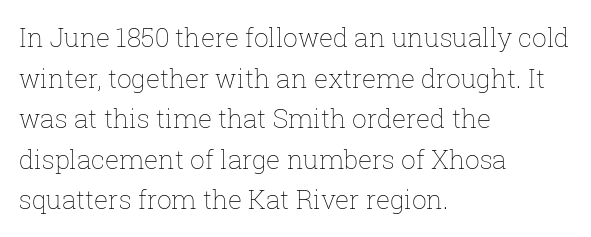
Q: Is the text bold? A: No.
Q: Is the text italic (slanted)? A: No, it is upright.
Q: Is the text underlined? A: No.
Q: How is the paragraph aligned? A: Left-aligned.
Q: Is the spacing between letters normal or unusually wide? A: Normal.
Q: Is the spacing between lines tight, normal or loose? A: Normal.
